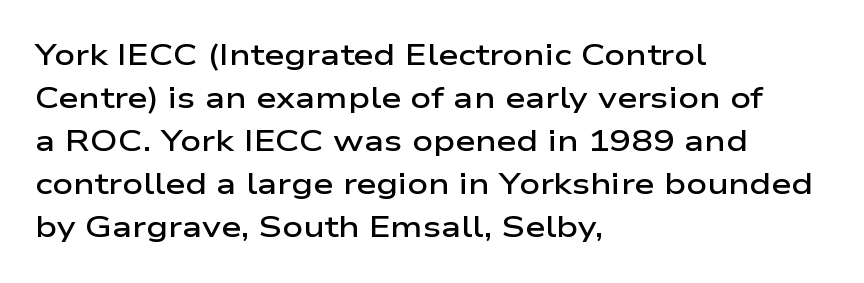
The letters stand upright; this is a roman face. This rendering features lettering with no underline. How are the letters spaced? Ordinarily, with no added tracking. Quick note: interline space is typical. The lines in this sample share a left origin and differ only in where they stop.
